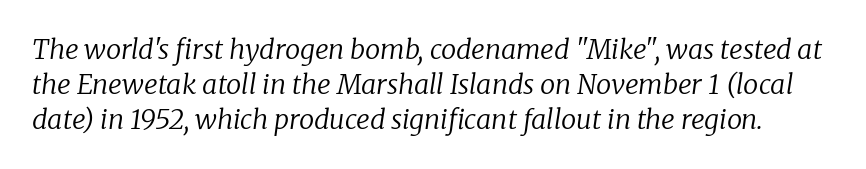
Q: Is the text bold? A: No.
Q: Is the text italic (slanted)? A: Yes, it leans right by about 8 degrees.
Q: Is the text underlined? A: No.
Q: Is the spacing between letters normal or unusually wide? A: Normal.
Q: Is the spacing between lines tight, normal or loose? A: Normal.
